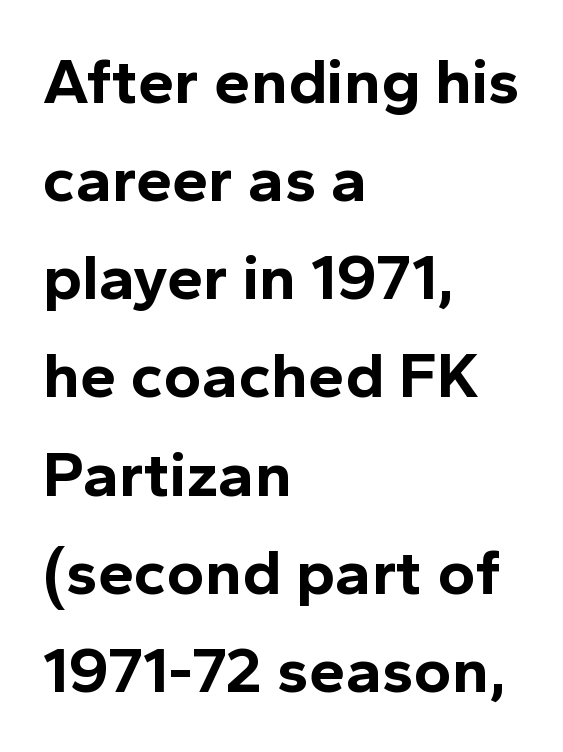
The rendering shows plain stroke endings on the letterforms — a sans-serif design. A typesetter would call this proportional, since set widths differ per character. You'd pick this weight for a headline — it's a proper bold. How would I describe the line gaps? Plain and ordinary. Only glyphs here, with clear space below each row. Where is the straight margin? On the left.
